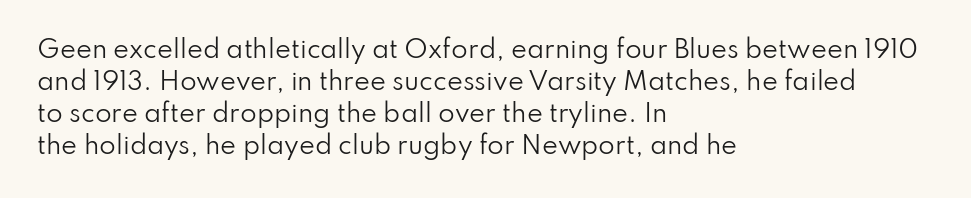
{"italic": "no", "bold": "no", "underline": "no", "align": "left", "line_spacing": "normal", "line_spacing_ratio": 1.33, "letter_spacing": "normal", "letter_spacing_em": 0.0, "glyph_px": 24}
